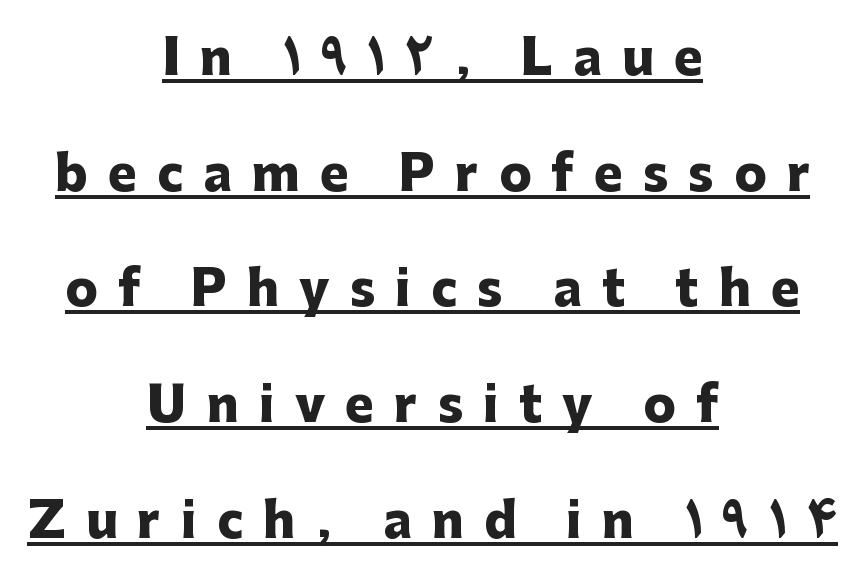
{"serif": "no", "italic": "no", "bold": "yes", "weight": "heavy", "width": "normal", "stroke_contrast": "low", "x_height": "medium", "monospaced": "no", "underline": "yes", "align": "center", "line_spacing": "loose", "line_spacing_ratio": 2.41, "letter_spacing": "wide", "letter_spacing_em": 0.42, "glyph_px": 48}
